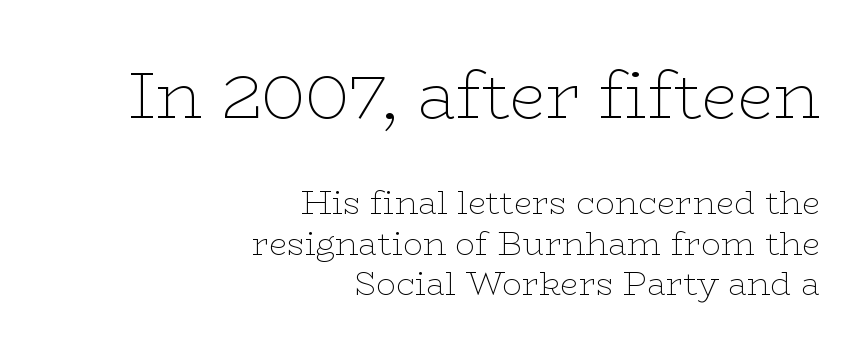
The image shows 66 px thin, wide serif type, upright; set right-aligned, line spacing 1.22x, normal letter spacing, not underlined; the first (top) block is 2.0x larger; low stroke contrast and a medium x-height.
